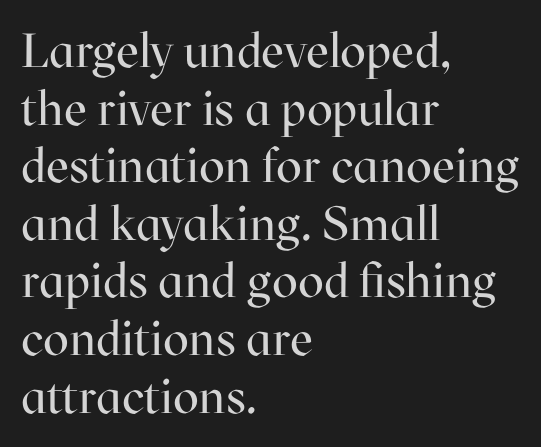
The image shows 48 px regular-weight serif type, upright; set left-aligned, line spacing 1.2x, normal letter spacing, not underlined; high stroke contrast and a medium x-height.
